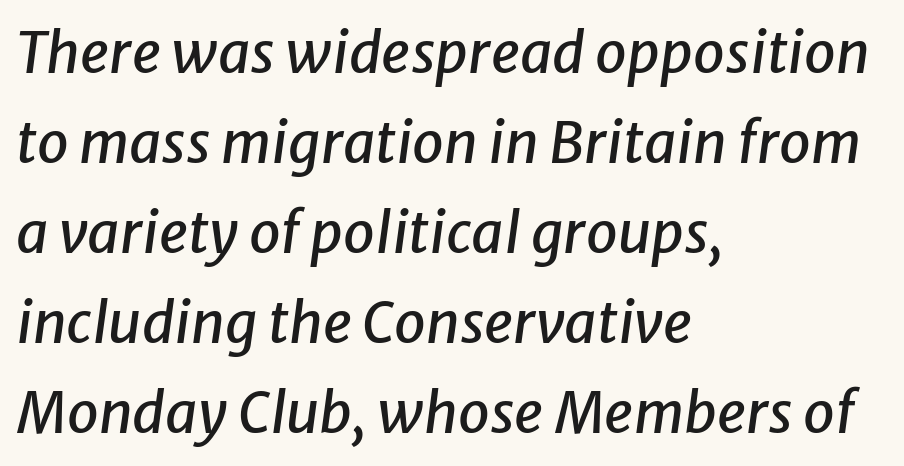
Does the copy run flush right? No — it runs flush left. Is there much room between lines? A standard amount, neither cramped nor airy. Type without underlining. The tracking reads as untouched default to a designer's eye. The rendering uses natural spacing where letterforms have individual widths.
